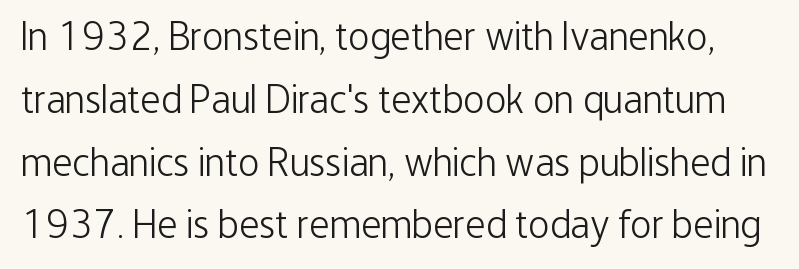
{"serif": "no", "italic": "no", "bold": "no", "weight": "light", "width": "condensed", "stroke_contrast": "low", "x_height": "medium", "monospaced": "no", "underline": "no", "line_spacing": "normal", "line_spacing_ratio": 1.57, "letter_spacing": "normal", "letter_spacing_em": 0.0, "glyph_px": 40}
